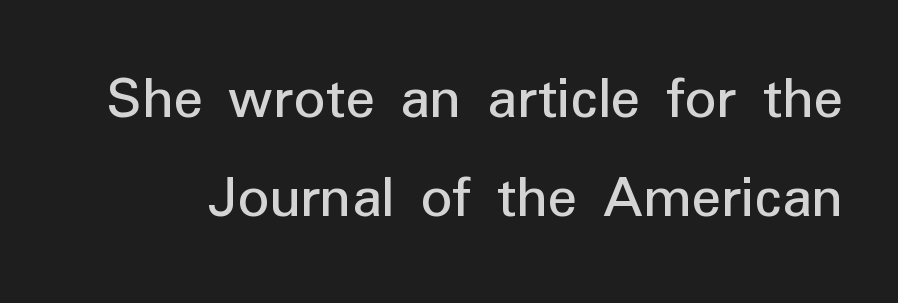
Unbolded letterforms with no extra heft. The block of text has a typical density, with ordinary space between rows. The rendering keeps characters at their native spacing. To sum up the face: it is a sans, with no serifs. These lines are rendered in a variable-pitch font. Nope, not italic — everything's standing straight.
